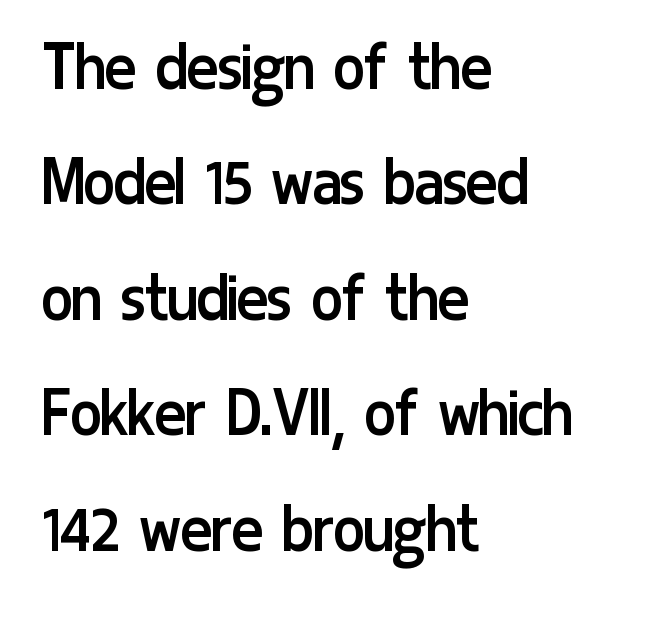
The font family rendered here belongs to the sans-serif group. Underline: absent. Teacher's note: observe the even left margin — that is flush-left alignment. Varying glyph widths throughout — classic text-font behaviour. Summary of weight: not heavy and not bold.
